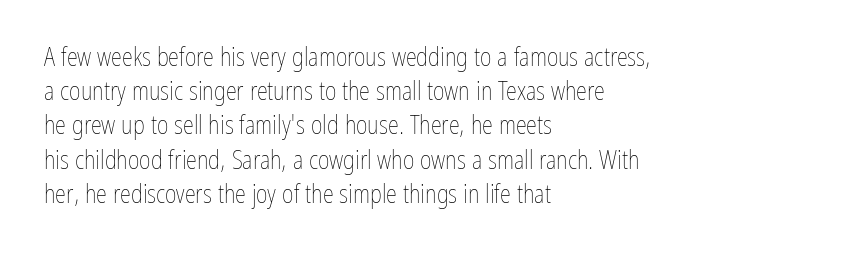
The area under the type is left untouched. A roman cut, with each character standing at attention. Observe the ordinary spacing: letters are neighbours, not strangers. Notice how the passage keeps a crisp vertical edge on the left only.
